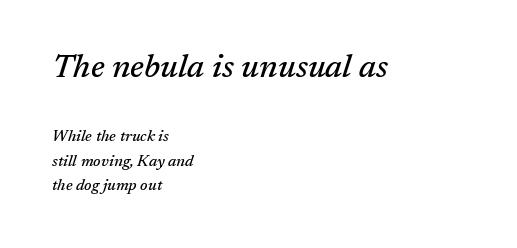
Q: Is the text italic (slanted)? A: Yes, it leans right by about 17 degrees.
Q: Is the typeface a serif or a sans-serif typeface? A: Serif.
Q: Is the text underlined? A: No.
Q: How is the paragraph aligned? A: Left-aligned.
Q: Is the spacing between letters normal or unusually wide? A: Normal.
Q: Is the spacing between lines tight, normal or loose? A: Normal.
Q: Which block of text is set in a larger size, the first (top) or the second (bottom)? A: The first (top) one.
Q: Width (condensed, normal, or wide)? A: Normal.
Q: Stroke contrast? A: Medium.
Q: x-height? A: Medium.
Q: Monospaced? A: No.
